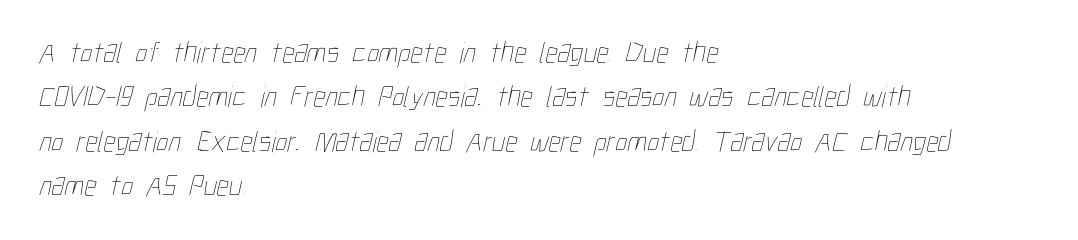
Q: Is the text bold? A: No.
Q: Is the text underlined? A: No.
Q: How is the paragraph aligned? A: Left-aligned.
Q: Is the spacing between letters normal or unusually wide? A: Normal.
Q: Is the spacing between lines tight, normal or loose? A: Normal.
Q: Width (condensed, normal, or wide)? A: Condensed.
Q: Stroke contrast? A: Low.
Q: x-height? A: Medium.
Q: Monospaced? A: No.
